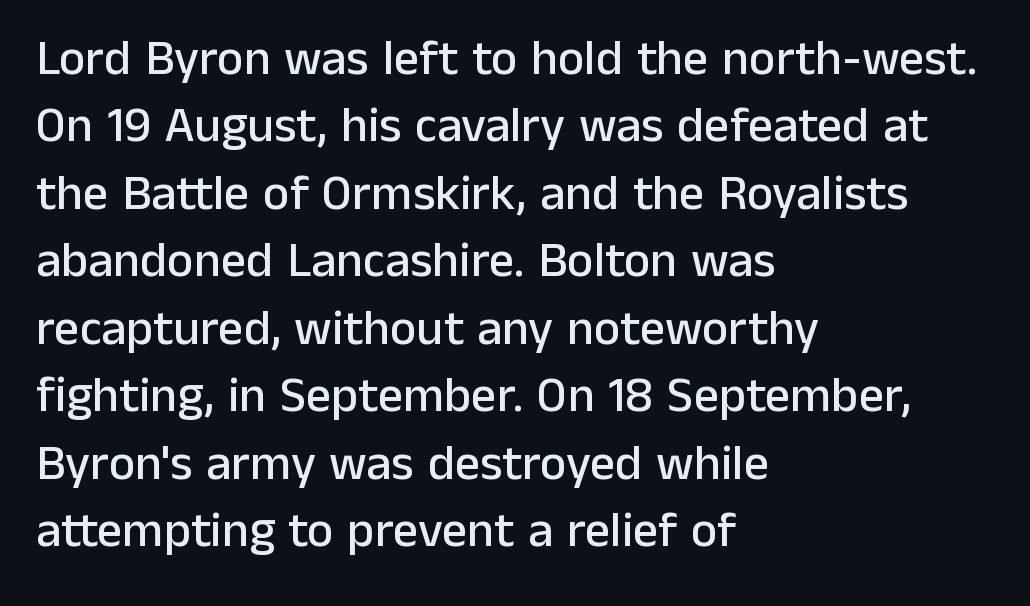
Q: Is the text italic (slanted)? A: No, it is upright.
Q: Is the typeface a serif or a sans-serif typeface? A: Sans-serif.
Q: Is the text underlined? A: No.
Q: How is the paragraph aligned? A: Left-aligned.
Q: Is the spacing between letters normal or unusually wide? A: Normal.
Q: Is the spacing between lines tight, normal or loose? A: Normal.
Q: Width (condensed, normal, or wide)? A: Normal.
Q: Stroke contrast? A: Low.
Q: x-height? A: Medium.
Q: Monospaced? A: No.
